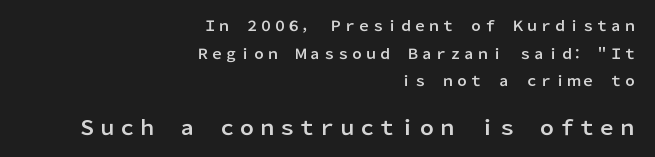
Q: Is the text italic (slanted)? A: No, it is upright.
Q: Is the text underlined? A: No.
Q: How is the paragraph aligned? A: Right-aligned.
Q: Is the spacing between letters normal or unusually wide? A: Normal.
Q: Is the spacing between lines tight, normal or loose? A: Loose.
Q: Which block of text is set in a larger size, the first (top) or the second (bottom)? A: The second (bottom) one.
